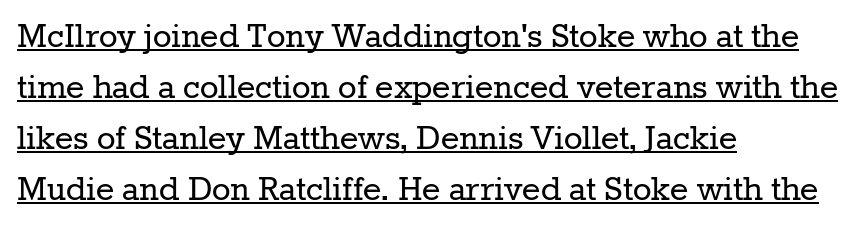
Q: Is the text bold? A: No.
Q: Is the text italic (slanted)? A: No, it is upright.
Q: Is the typeface a serif or a sans-serif typeface? A: Serif.
Q: Is the text underlined? A: Yes.
Q: How is the paragraph aligned? A: Left-aligned.
Q: Is the spacing between letters normal or unusually wide? A: Normal.
Q: Is the spacing between lines tight, normal or loose? A: Normal.
Q: Width (condensed, normal, or wide)? A: Normal.
Q: Stroke contrast? A: Low.
Q: x-height? A: Medium.
Q: Monospaced? A: No.
